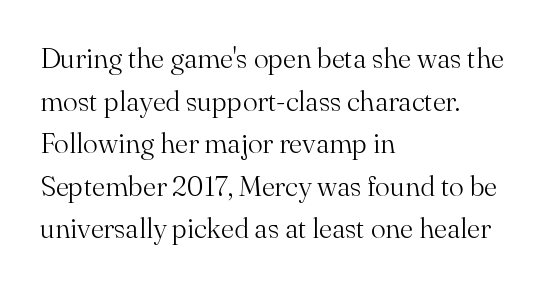
The image shows 28 px light serif type, upright; set left-aligned, normal line spacing (1.52x), normal letter spacing, not underlined; medium stroke contrast and a small x-height.
